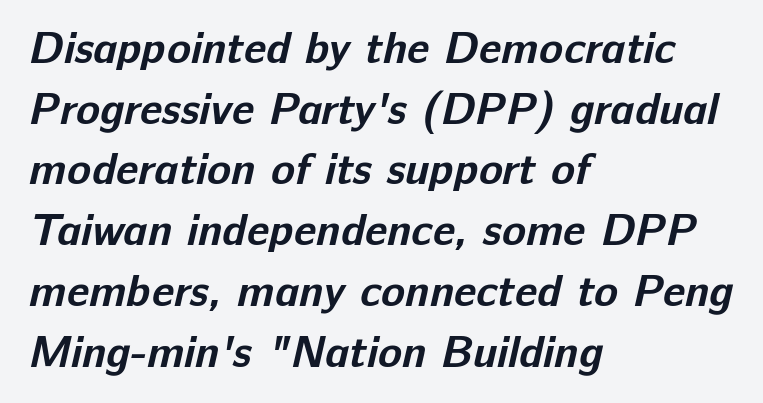
The image shows 44 px bold sans-serif type; set left-aligned, normal line spacing (1.38x), normal letter spacing, not underlined; low stroke contrast and a medium x-height.
